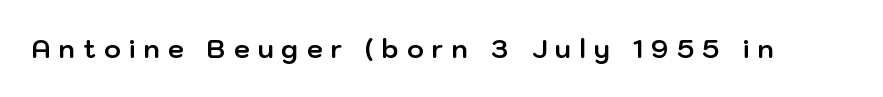
A bare baseline throughout the passage. Compared with typical body copy, the letter spacing here is much looser. This is heavy type, rendered in bold. Vertical strokes here are truly vertical.
